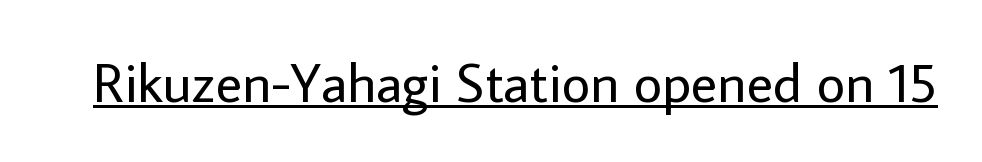
The strokes are not fattened; the text isn't bold. Decoration check: the copy is underlined. This is roman type, the default non-slanted kind. Character widths vary here, with narrow letters taking less room than wide ones. Tracking here is standard; glyphs follow each other at the usual distance. The rendering shows plain stroke endings on the letterforms — a sans-serif design.
